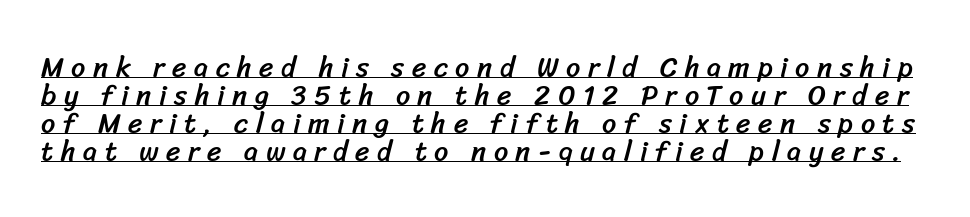
{"serif": "no", "width": "normal", "stroke_contrast": "low", "x_height": "medium", "monospaced": "no", "underline": "yes", "line_spacing": "tight", "line_spacing_ratio": 1.0, "letter_spacing": "wide", "letter_spacing_em": 0.27, "glyph_px": 28}
